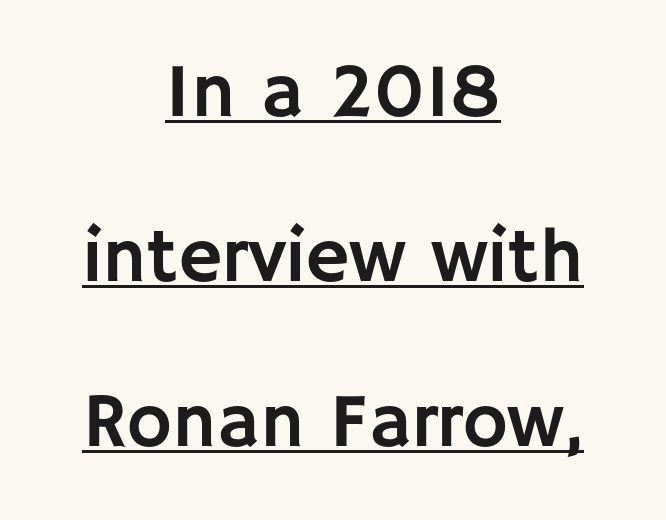
Compared with typical body copy, the letter spacing here is the same. Look at the bottom of the vertical strokes: they stop flat, with no serifs. Typeset on center — no edge is straight. The font's upright variant was chosen for this text. The face used here is proportionally spaced, like ordinary book or web type. Airy leading.
